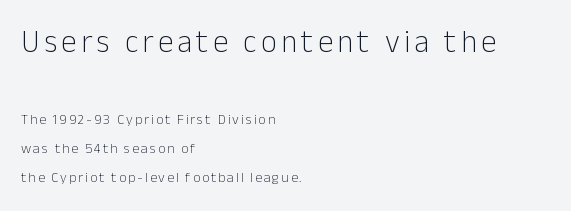
This sample uses an upright cut, with every glyph sitting square on the baseline. The typesetter chose a ragged-right arrangement here. The face looks like a standard text weight, possibly lighter. Glance below the letters and you will spot only blank space. Each letter keeps its own natural width here, so spacing adapts to shape. A great deal of white space separates one row of letters from the next.
